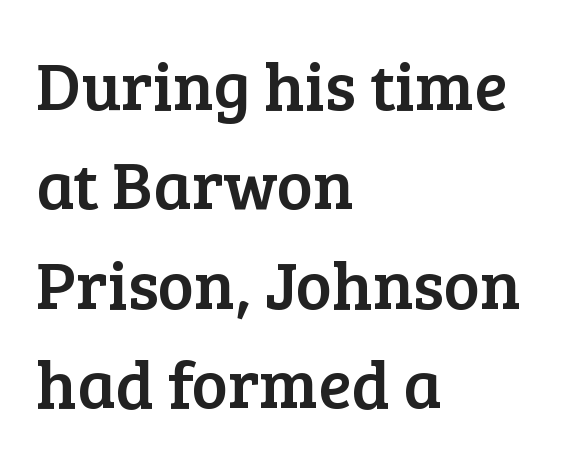
Look at the bottom of the vertical strokes: they flare into serifs here. Regular leading. Visually the block forms a straight wall on the left and a jagged coastline on the right. A roman cut, with each character standing at attention. Look at the tracking — it's just the regular setting, nothing added.
